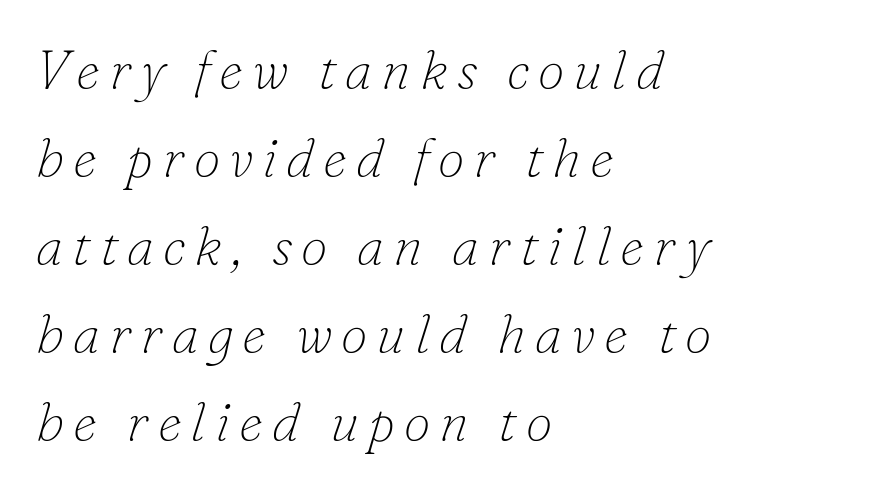
{"serif": "yes", "italic": "yes", "lean": "right", "slant_degrees": 16, "bold": "no", "weight": "thin", "width": "normal", "stroke_contrast": "low", "x_height": "small", "monospaced": "no", "underline": "no", "align": "left", "line_spacing": "normal", "line_spacing_ratio": 1.63, "glyph_px": 54}
